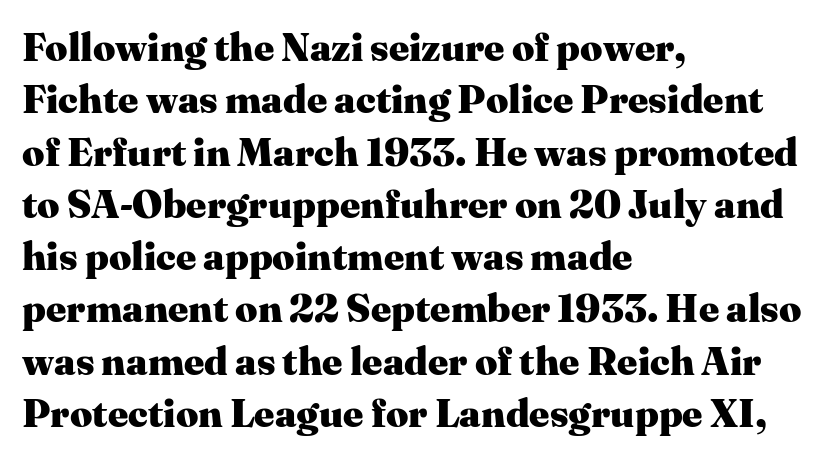
The letters stand upright; this is a roman face. The letters advance in unequal steps, a hallmark of proportional type. Does the copy run flush right? No — it runs flush left. Inter-character spacing is left at the font's built-in metrics. Plain, unruled lines of type. The type family on display is of the serif kind.
